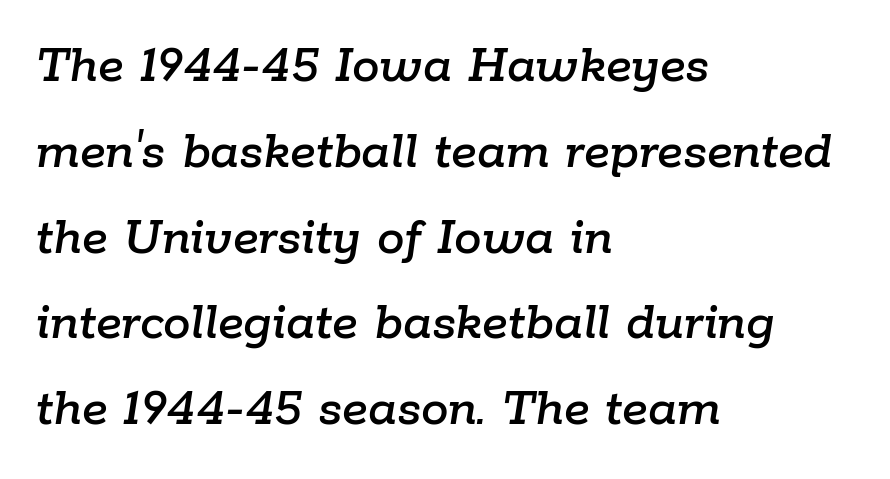
One glance says typical: line gaps are just what's usual. You could call the tracking neutral — neither tight nor loose. The glyphs are unaccompanied by any horizontal stroke below them. Italic: yes, the glyphs are oblique. Alignment: flush left. Think of a printed novel: that variable character pitch is what you see here.
